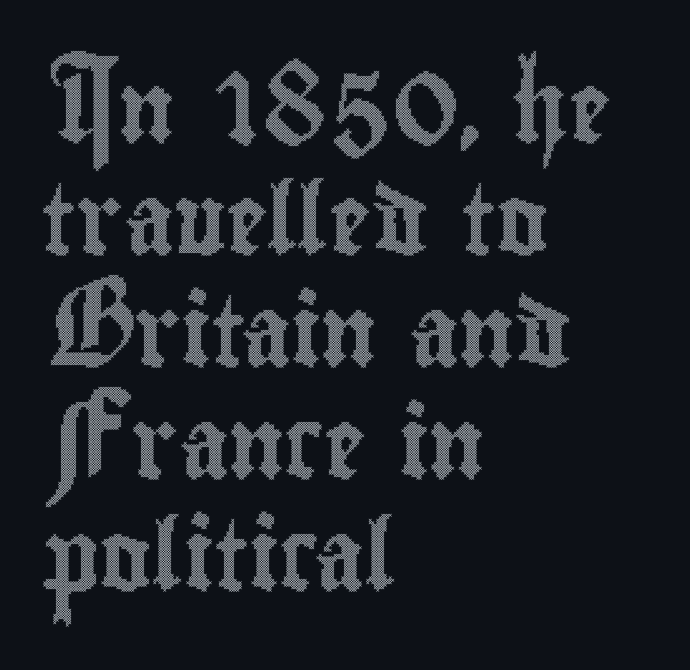
Short and long lines alike share a common starting point at left. The gaps between neighbouring characters are ordinary and unremarkable. Character widths vary here, with narrow letters taking less room than wide ones. Posture: vertical. Just letters on the line, the space beneath them empty.
